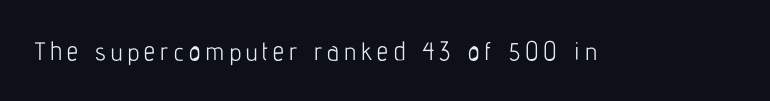
{"italic": "no", "bold": "no", "underline": "no", "letter_spacing": "wide", "letter_spacing_em": 0.2, "glyph_px": 25}
